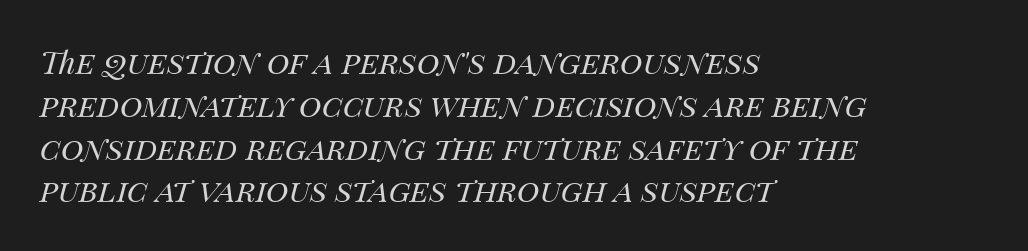
The image shows 31 px regular-weight type, italic (leaning right); set left-aligned, normal line spacing (1.38x), normal letter spacing, not underlined; medium stroke contrast and a large x-height.
